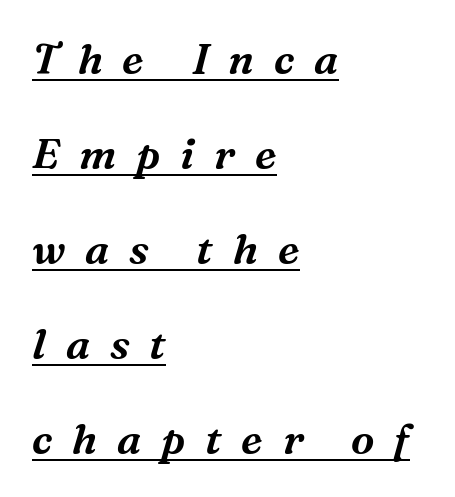
Q: Is the text italic (slanted)? A: Yes, it leans right by about 16 degrees.
Q: Is the typeface a serif or a sans-serif typeface? A: Serif.
Q: Is the text underlined? A: Yes.
Q: How is the paragraph aligned? A: Left-aligned.
Q: Is the spacing between letters normal or unusually wide? A: Unusually wide.
Q: Is the spacing between lines tight, normal or loose? A: Loose.
Q: Width (condensed, normal, or wide)? A: Normal.
Q: Stroke contrast? A: Medium.
Q: x-height? A: Medium.
Q: Monospaced? A: No.
